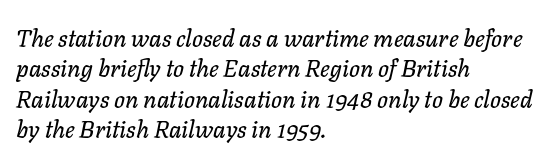
Q: Is the text italic (slanted)? A: Yes, it leans right by about 11 degrees.
Q: Is the text underlined? A: No.
Q: How is the paragraph aligned? A: Left-aligned.
Q: Is the spacing between letters normal or unusually wide? A: Normal.
Q: Is the spacing between lines tight, normal or loose? A: Normal.
